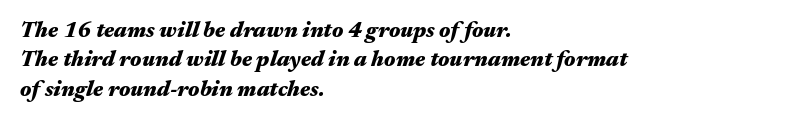
Q: Is the text bold? A: Yes.
Q: Is the text italic (slanted)? A: Yes, it leans right by about 17 degrees.
Q: Is the text underlined? A: No.
Q: How is the paragraph aligned? A: Left-aligned.
Q: Is the spacing between letters normal or unusually wide? A: Normal.
Q: Is the spacing between lines tight, normal or loose? A: Normal.
